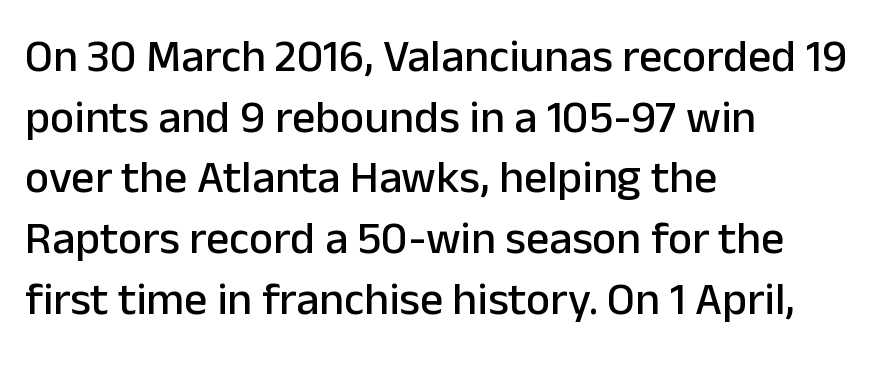
In terms of letterspacing, this is plain default setting. Horizontal bands of white between lines are of average thickness. This sample has the flowing, uneven cadence of proportional lettering. Glance below the letters and you will spot only blank space.
